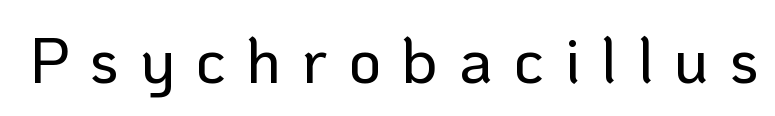
Anything drawn beneath the words? Only blank space. Unlike italic type, these characters show no tilt at all. The letters are spread apart with noticeably loose tracking. Here the designer chose a conventional face with non-uniform glyph widths. In terms of letterform style, serifs are entirely absent.
